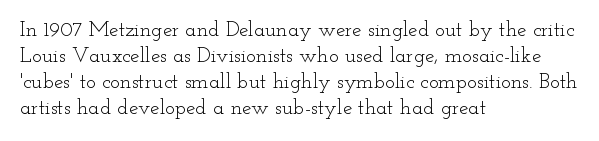
The typography opts for an upright posture over an oblique one. Unmarked baselines from the first word to the last. Students, note that the glyphs here touch the page at normal intervals. Which margin do the lines hug? The left one — the right edge is uneven. The typesetting does not lean heavy: it is not bold.
